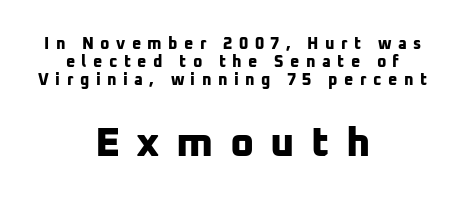
The image shows 41 px bold sans-serif type; set centered, tight line spacing (1.13x), unusually wide letter spacing (+0.4 em), not underlined; the second (bottom) block is 2.56x larger; low stroke contrast and a medium x-height.
